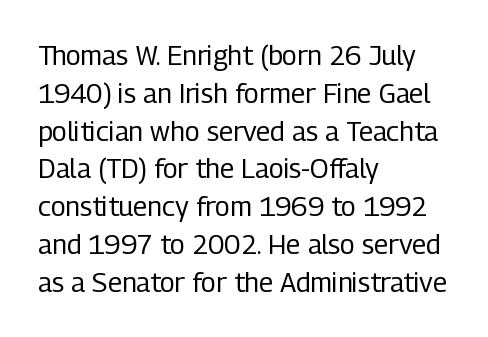
Short note: letters normally spaced. These lines are set flush left with a ragged right edge. The passage shown is not bold in any degree. Rows of type keep a routine distance in the vertical direction. This is the regular roman posture of the typeface.
